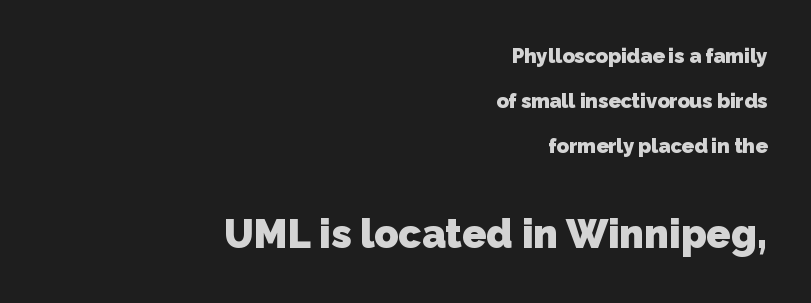
Q: Is the text bold? A: Yes.
Q: Is the typeface a serif or a sans-serif typeface? A: Sans-serif.
Q: Is the text underlined? A: No.
Q: How is the paragraph aligned? A: Right-aligned.
Q: Is the spacing between letters normal or unusually wide? A: Normal.
Q: Is the spacing between lines tight, normal or loose? A: Loose.
Q: Which block of text is set in a larger size, the first (top) or the second (bottom)? A: The second (bottom) one.
Q: Width (condensed, normal, or wide)? A: Normal.
Q: Stroke contrast? A: Low.
Q: x-height? A: Medium.
Q: Monospaced? A: No.
